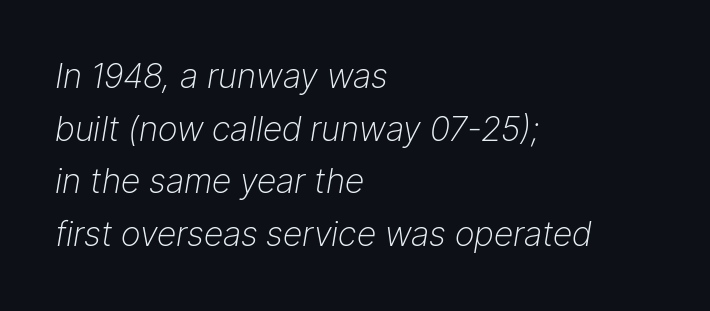
The baseline area is clear. Looks like regular typesetting: each glyph gets only the width it needs. Students, note that the glyphs here touch the page at normal intervals. Each new line begins a customary step beneath the previous one.
